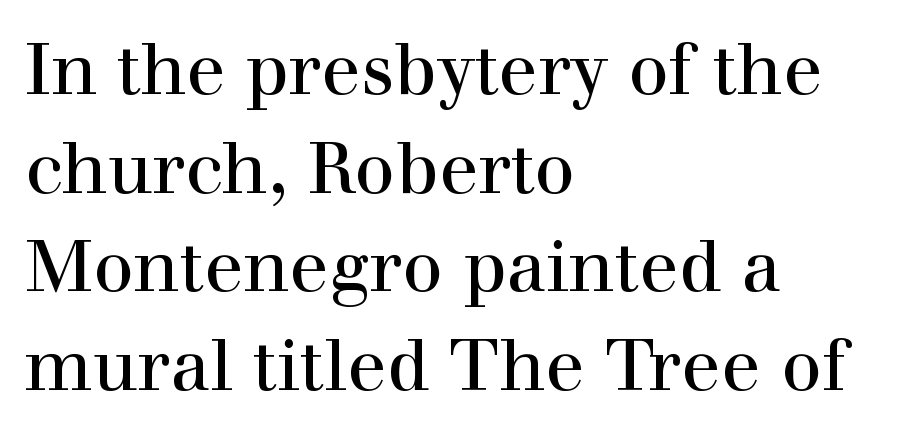
Here the glyphs are tracked normally, forming tight word shapes. Baseline-to-baseline distance is the conventional proportion of letter height. Spacing verdict: proportional, widths tailored to each character. Teacher's note: observe the even left margin — that is flush-left alignment.
